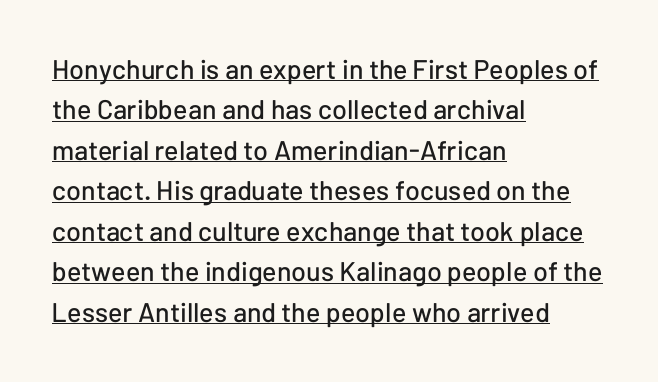
{"italic": "no", "underline": "yes", "align": "left", "line_spacing": "normal", "line_spacing_ratio": 1.5, "letter_spacing": "normal", "letter_spacing_em": 0.0, "glyph_px": 27}
